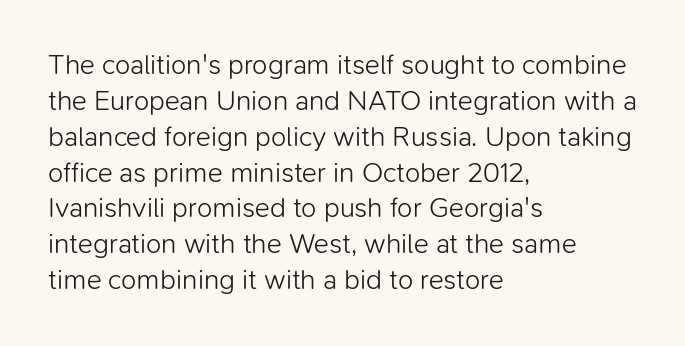
A sans-serif font was chosen for this passage. Underline: absent. Think of a printed novel: that variable character pitch is what you see here. The typography opts for an upright posture over an oblique one. One glance says typical: line gaps are just what's usual. The typeface has the unassuming heft of standard copy or less.
